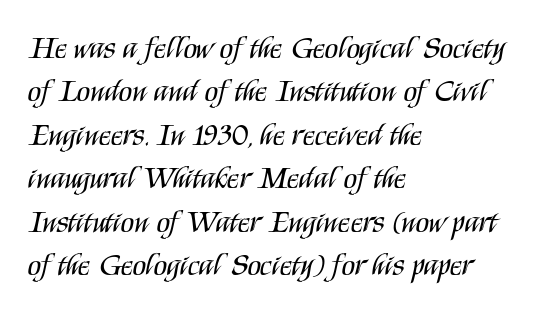
{"serif": "no", "bold": "no", "weight": "regular", "width": "condensed", "stroke_contrast": "medium", "x_height": "large", "monospaced": "no", "underline": "no", "align": "left", "line_spacing": "normal", "line_spacing_ratio": 1.4, "letter_spacing": "normal", "letter_spacing_em": 0.0, "glyph_px": 31}
